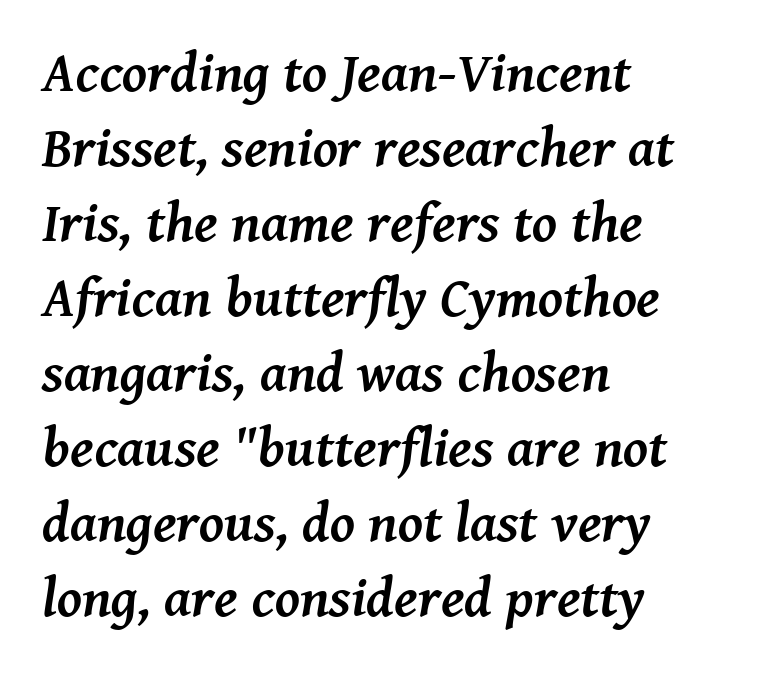
The image shows 56 px semibold serif type, italic (leaning right); set left-aligned, normal line spacing (1.34x), normal letter spacing, not underlined; medium stroke contrast and a medium x-height.
